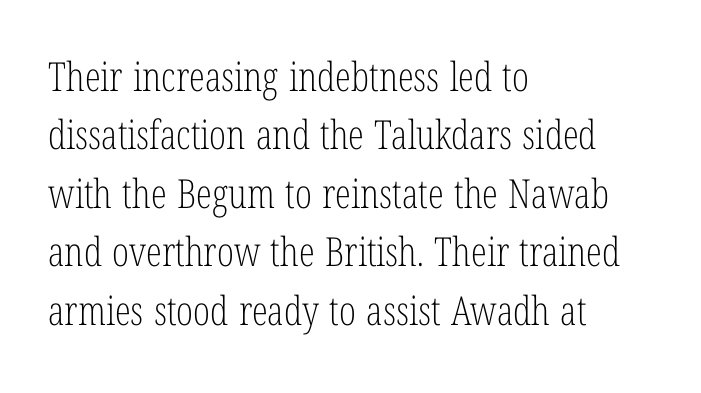
{"serif": "yes", "italic": "no", "bold": "no", "weight": "light", "width": "condensed", "stroke_contrast": "low", "x_height": "medium", "monospaced": "no", "underline": "no", "align": "left", "line_spacing": "normal", "line_spacing_ratio": 1.46, "letter_spacing": "normal", "letter_spacing_em": 0.0, "glyph_px": 40}
